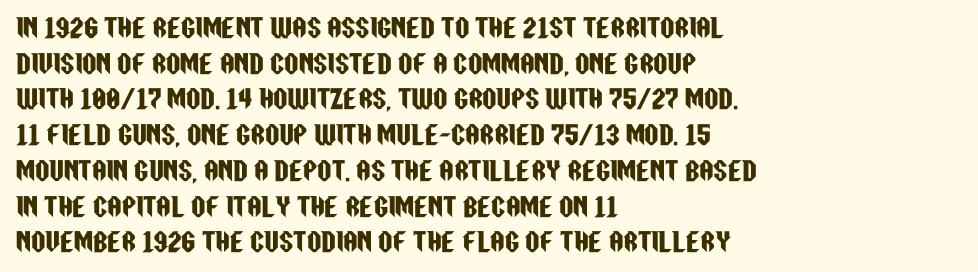
Q: Is the text italic (slanted)? A: No, it is upright.
Q: Is the text underlined? A: No.
Q: How is the paragraph aligned? A: Left-aligned.
Q: Is the spacing between letters normal or unusually wide? A: Normal.
Q: Is the spacing between lines tight, normal or loose? A: Normal.
